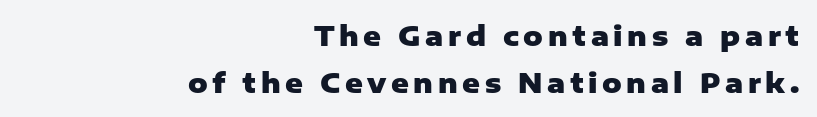
{"italic": "no", "bold": "yes", "underline": "no", "align": "right", "line_spacing_ratio": 1.74, "glyph_px": 27}
